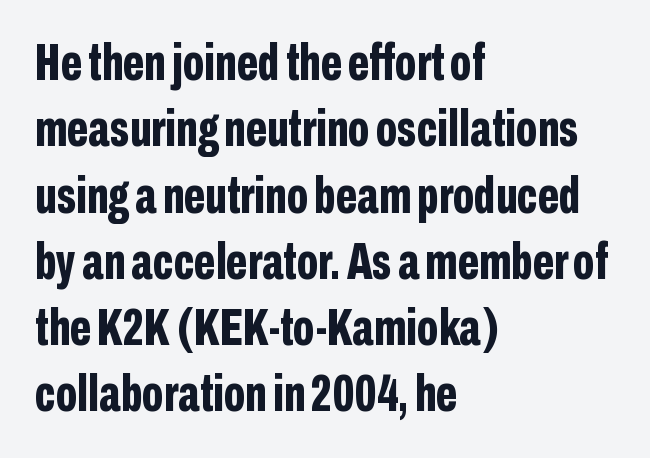
Q: Is the text bold? A: Yes.
Q: Is the text italic (slanted)? A: No, it is upright.
Q: Is the typeface a serif or a sans-serif typeface? A: Sans-serif.
Q: Is the text underlined? A: No.
Q: How is the paragraph aligned? A: Left-aligned.
Q: Is the spacing between letters normal or unusually wide? A: Normal.
Q: Is the spacing between lines tight, normal or loose? A: Normal.
Q: Width (condensed, normal, or wide)? A: Condensed.
Q: Stroke contrast? A: Low.
Q: x-height? A: Medium.
Q: Monospaced? A: No.
